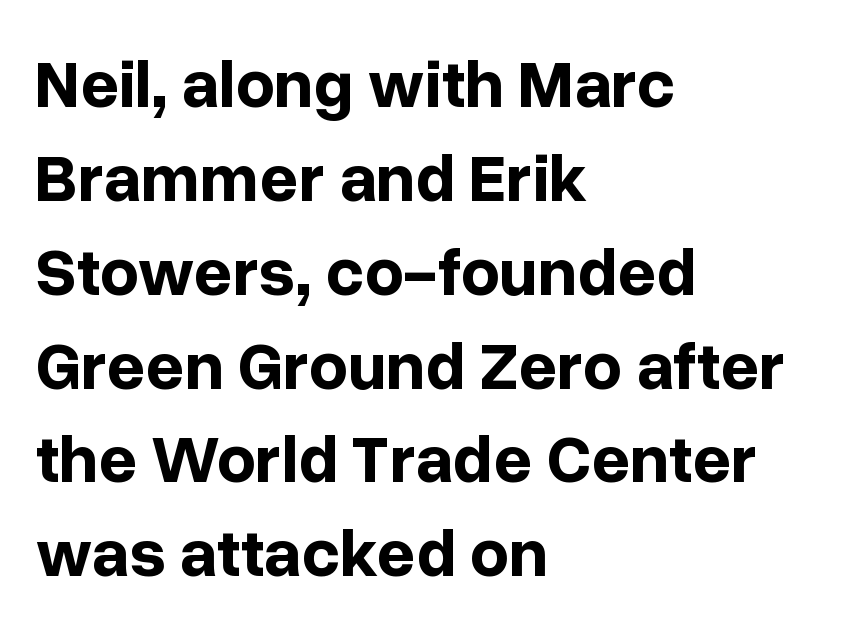
The image shows 68 px bold sans-serif type, upright; set left-aligned, normal line spacing (1.38x), normal letter spacing, not underlined; low stroke contrast and a medium x-height.
